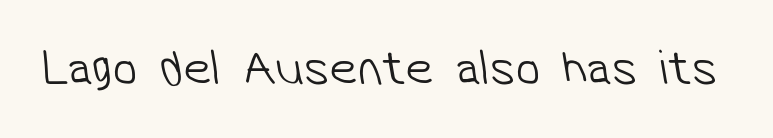
{"serif": "no", "bold": "no", "weight": "light", "width": "normal", "stroke_contrast": "low", "x_height": "medium", "monospaced": "no", "underline": "no", "letter_spacing": "normal", "letter_spacing_em": 0.0, "glyph_px": 50}
